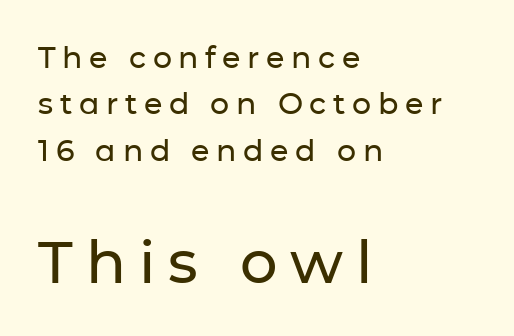
{"serif": "no", "italic": "no", "width": "normal", "stroke_contrast": "low", "x_height": "medium", "monospaced": "no", "underline": "no", "align": "left", "line_spacing": "normal", "line_spacing_ratio": 1.55, "letter_spacing": "wide", "letter_spacing_em": 0.22, "larger_block": "second", "size_ratio": 1.97, "glyph_px": 59}
